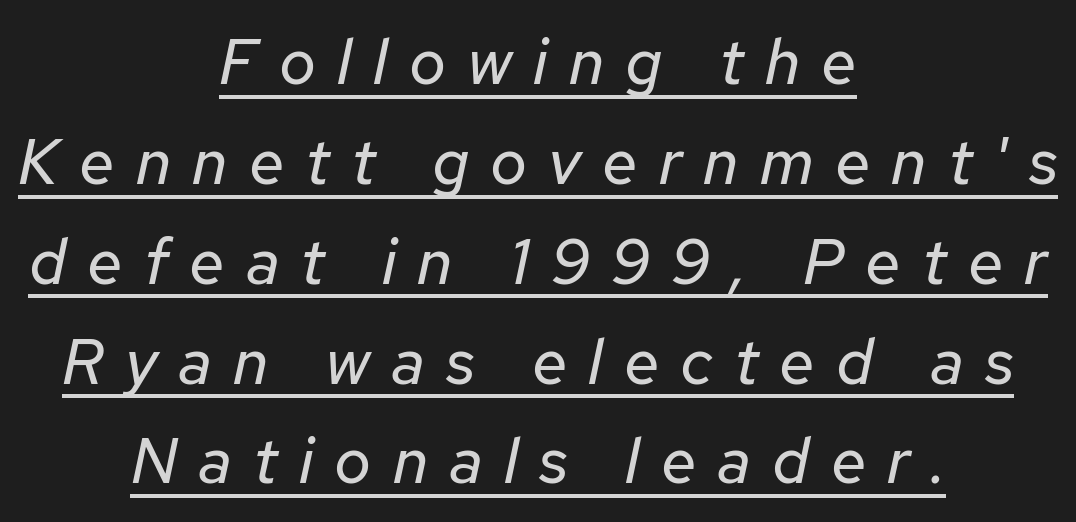
Q: Is the text bold? A: No.
Q: Is the text italic (slanted)? A: Yes, it leans right by about 12 degrees.
Q: Is the text underlined? A: Yes.
Q: How is the paragraph aligned? A: Centered.
Q: Is the spacing between letters normal or unusually wide? A: Unusually wide.
Q: Is the spacing between lines tight, normal or loose? A: Normal.
Q: Width (condensed, normal, or wide)? A: Normal.
Q: Stroke contrast? A: Low.
Q: x-height? A: Medium.
Q: Monospaced? A: No.
